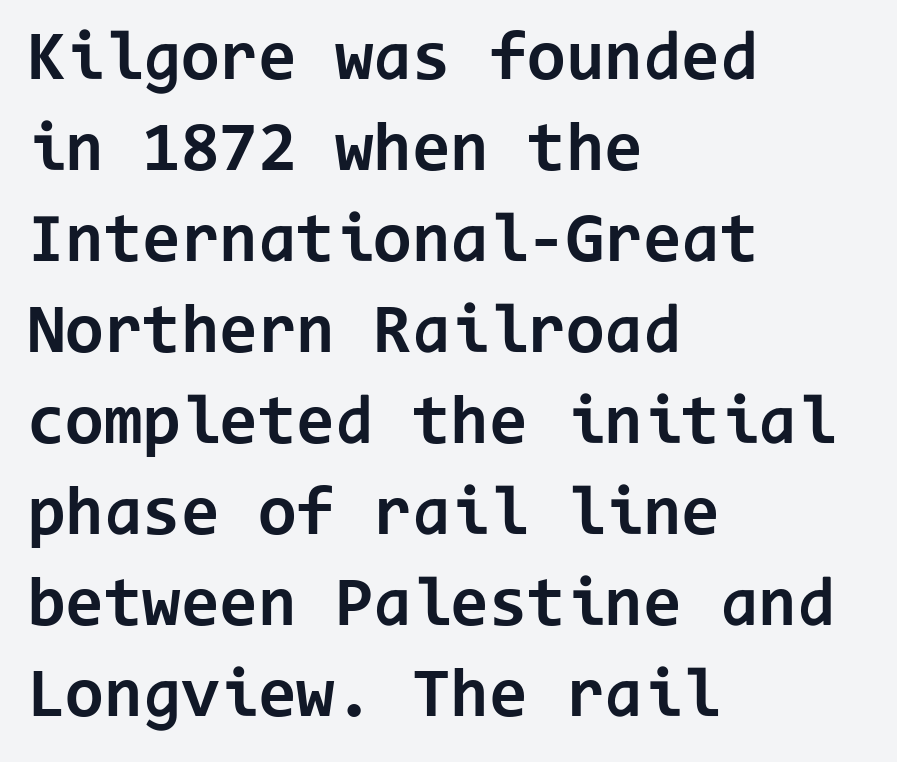
The image shows 70 px bold sans-serif type, upright, monospaced; set left-aligned, normal line spacing (1.3x), normal letter spacing, not underlined; low stroke contrast and a medium x-height.
